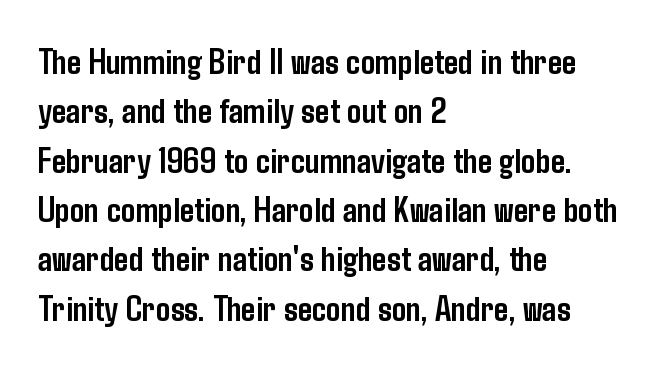
{"serif": "no", "italic": "no", "bold": "yes", "weight": "semibold", "width": "condensed", "stroke_contrast": "low", "x_height": "medium", "monospaced": "no", "underline": "no", "align": "left", "line_spacing": "normal", "line_spacing_ratio": 1.37, "letter_spacing": "normal", "letter_spacing_em": 0.0, "glyph_px": 36}
